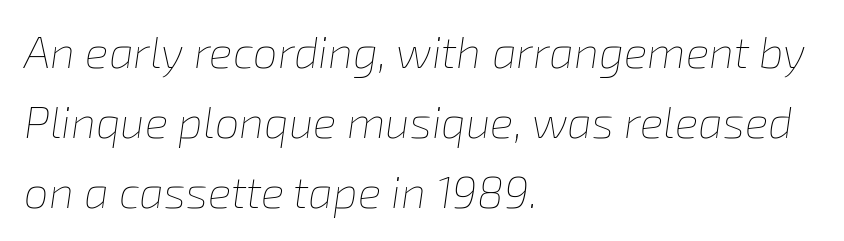
Q: Is the text bold? A: No.
Q: Is the text italic (slanted)? A: Yes, it leans right by about 8 degrees.
Q: Is the text underlined? A: No.
Q: How is the paragraph aligned? A: Left-aligned.
Q: Is the spacing between letters normal or unusually wide? A: Normal.
Q: Is the spacing between lines tight, normal or loose? A: Normal.
Q: Width (condensed, normal, or wide)? A: Normal.
Q: Stroke contrast? A: Low.
Q: x-height? A: Medium.
Q: Monospaced? A: No.
